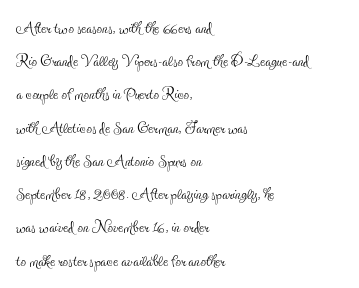
{"bold": "no", "underline": "no", "align": "left", "line_spacing": "normal", "line_spacing_ratio": 1.51, "letter_spacing": "normal", "letter_spacing_em": 0.0, "glyph_px": 22}
